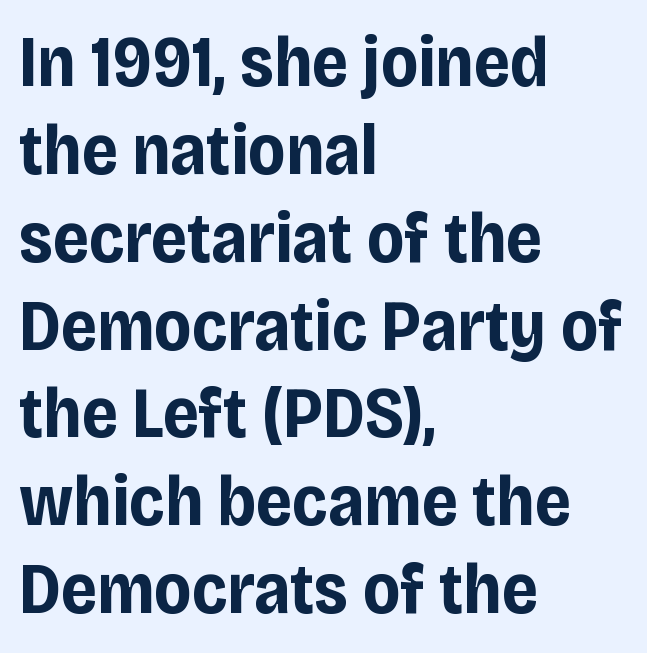
A typesetter would call this proportional, since set widths differ per character. Any mark beneath the type? The region is blank. How heavy is the stroke? Heavy — this is a bold. Nope, not italic — everything's standing straight. Caption: standard tracking, unaltered.
